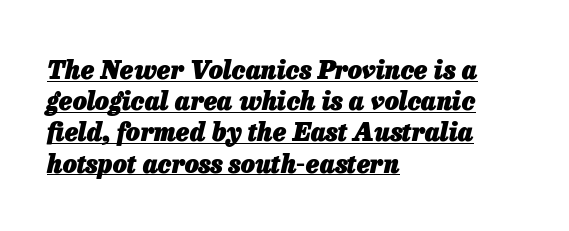
Each word holds together tightly as a unit, with standard inter-letter gaps. Bold? Absolutely — the strokes are thick and heavy. Which margin do the lines hug? The left one — the right edge is uneven. Beneath each row of characters lies a ruled line. Tall strokes in this sample are angled rather than plumb.
